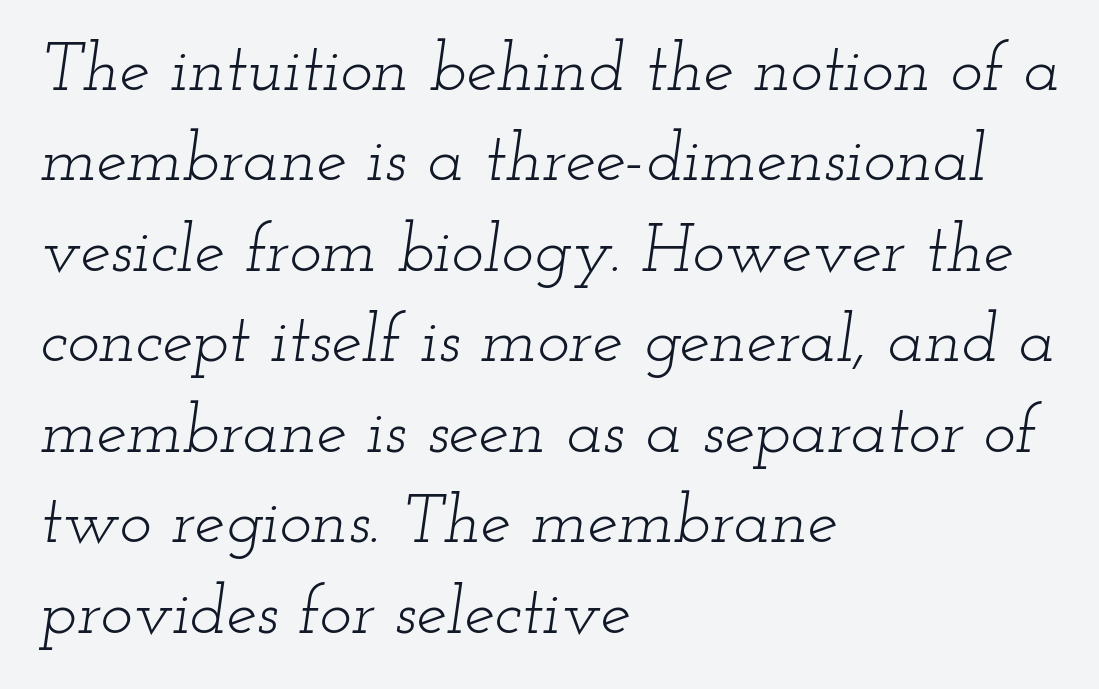
Plain, unruled lines of type. The axis of the letterforms is tilted away from vertical. The font family rendered here belongs to the serif group. The vertical gap from one line to the next is medium. Looks like regular typesetting: each glyph gets only the width it needs. Stroke mass is kept to a normal reading level or below.
